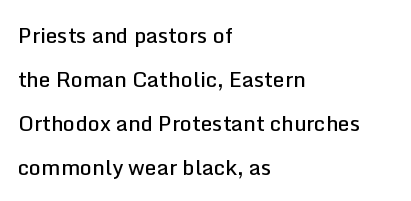
The image shows 21 px text type, upright; set left-aligned, loose line spacing (2.09x), normal letter spacing, not underlined.
